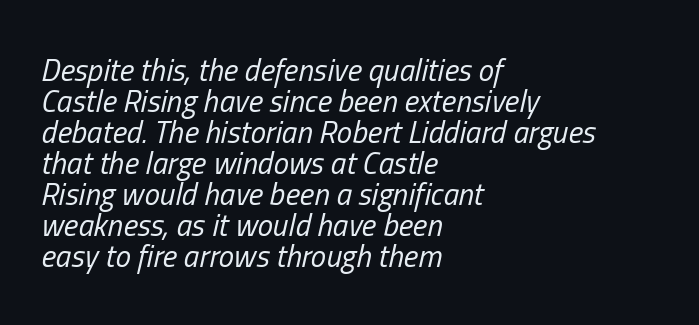
The image shows 31 px regular-weight, condensed type, italic (leaning right); set left-aligned, tight line spacing (1.0x), normal letter spacing, not underlined; low stroke contrast and a medium x-height.
